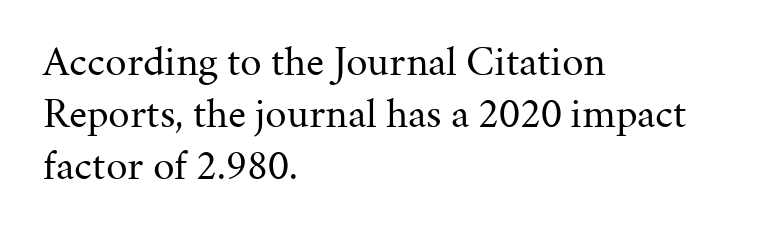
The image shows 43 px regular-weight serif type, upright; set left-aligned, line spacing 1.21x, normal letter spacing, not underlined; medium stroke contrast and a medium x-height.
